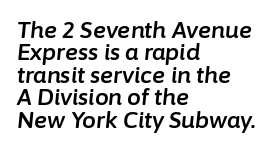
Glyph-to-glyph distance matches everyday printed text. Tightly led — the rows are bunched. Casual observation: everything's shoved over to the left. Check under the words: just untouched page. This is oblique type, the kind used for emphasis or titles.
